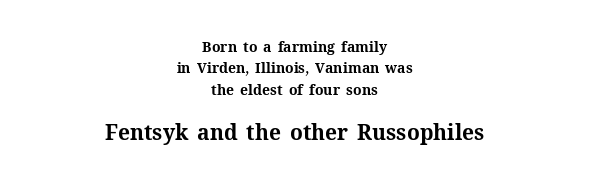
The string is rendered with underlining switched off. Caption: multi-line text, centered on the measure. The glyphs have the mass of a bold cut. Tracking here is standard; glyphs follow each other at the usual distance.
